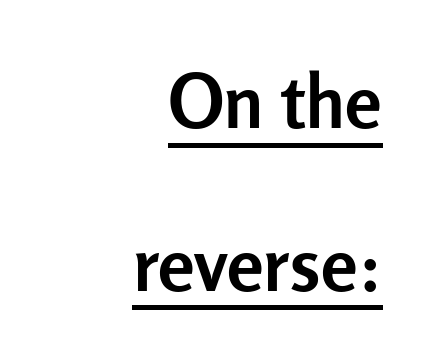
Q: Is the text bold? A: Yes.
Q: Is the text italic (slanted)? A: No, it is upright.
Q: Is the typeface a serif or a sans-serif typeface? A: Sans-serif.
Q: Is the text underlined? A: Yes.
Q: How is the paragraph aligned? A: Right-aligned.
Q: Is the spacing between letters normal or unusually wide? A: Normal.
Q: Is the spacing between lines tight, normal or loose? A: Loose.
Q: Width (condensed, normal, or wide)? A: Normal.
Q: Stroke contrast? A: Low.
Q: x-height? A: Medium.
Q: Monospaced? A: No.
